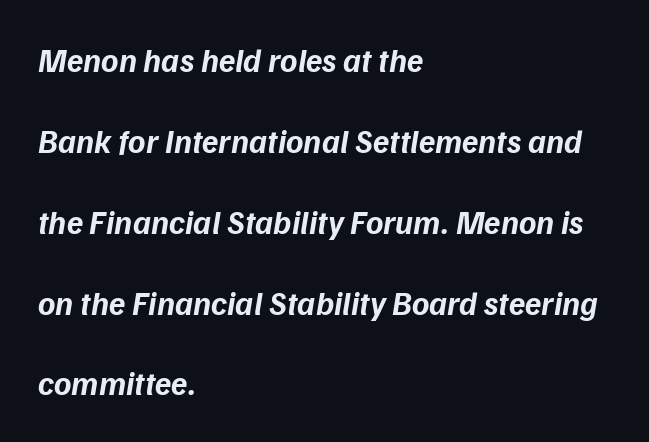
The image shows 33 px bold type, italic (leaning right); set left-aligned, loose line spacing (2.45x), normal letter spacing, not underlined; low stroke contrast and a medium x-height.
